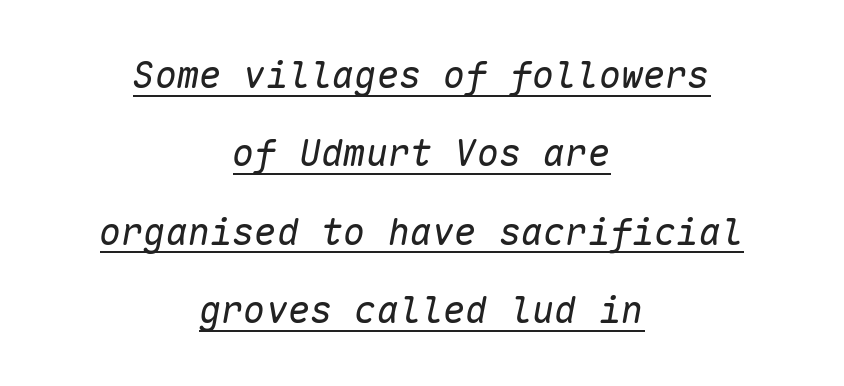
{"italic": "yes", "lean": "right", "slant_degrees": 10, "bold": "no", "weight": "regular", "width": "normal", "stroke_contrast": "low", "x_height": "medium", "monospaced": "yes", "underline": "yes", "align": "center", "line_spacing": "loose", "line_spacing_ratio": 2.12, "letter_spacing": "normal", "letter_spacing_em": 0.0, "glyph_px": 37}
